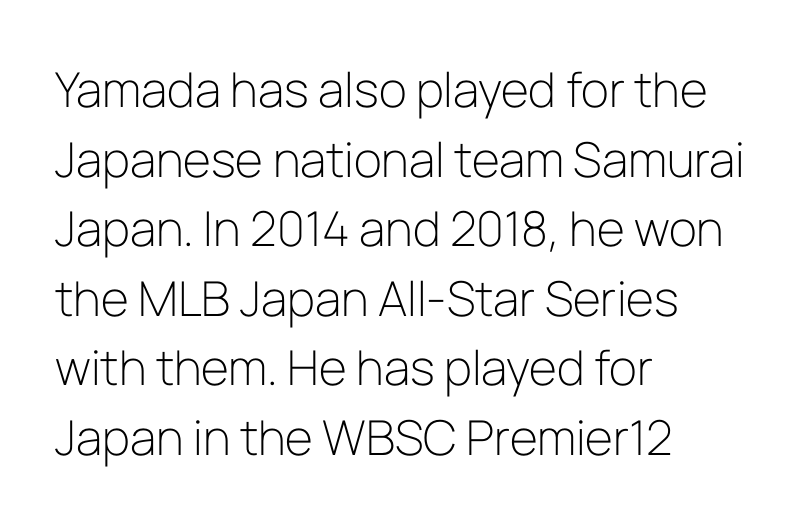
{"serif": "no", "italic": "no", "bold": "no", "weight": "light", "width": "normal", "stroke_contrast": "low", "x_height": "medium", "monospaced": "no", "underline": "no", "align": "left", "line_spacing": "normal", "line_spacing_ratio": 1.45, "letter_spacing": "normal", "letter_spacing_em": 0.0, "glyph_px": 48}
